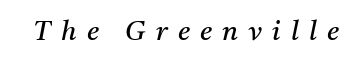
This sample uses expanded letter spacing, leaving extra air between glyphs. The passage shown is not underscored anywhere. Heaviness? Minimal to ordinary, like unemphasized prose. The letters are slanted; this is an italic face.
